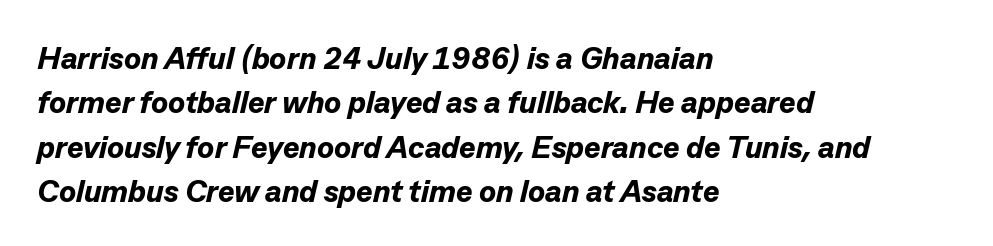
Q: Is the text bold? A: Yes.
Q: Is the text italic (slanted)? A: Yes, it leans right by about 13 degrees.
Q: Is the text underlined? A: No.
Q: How is the paragraph aligned? A: Left-aligned.
Q: Is the spacing between letters normal or unusually wide? A: Normal.
Q: Is the spacing between lines tight, normal or loose? A: Normal.
Q: Width (condensed, normal, or wide)? A: Normal.
Q: Stroke contrast? A: Low.
Q: x-height? A: Medium.
Q: Monospaced? A: No.
